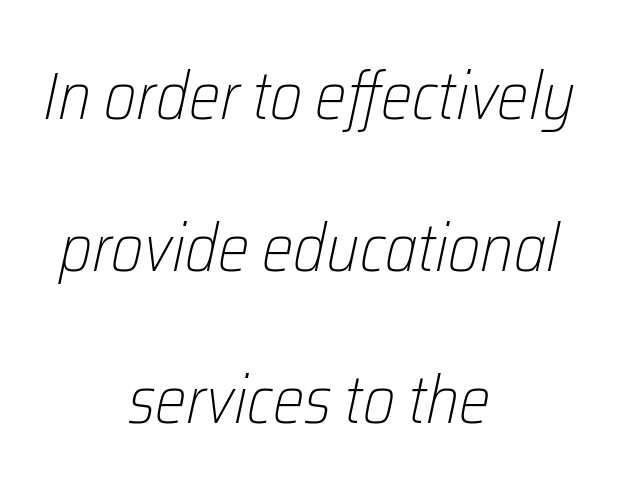
Q: Is the text bold? A: No.
Q: Is the text italic (slanted)? A: Yes, it leans right by about 12 degrees.
Q: Is the text underlined? A: No.
Q: How is the paragraph aligned? A: Centered.
Q: Is the spacing between letters normal or unusually wide? A: Normal.
Q: Is the spacing between lines tight, normal or loose? A: Loose.
Q: Width (condensed, normal, or wide)? A: Condensed.
Q: Stroke contrast? A: Low.
Q: x-height? A: Medium.
Q: Monospaced? A: No.
